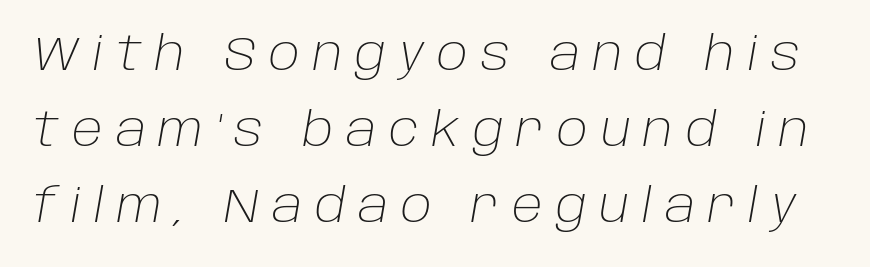
Q: Is the text bold? A: No.
Q: Is the text italic (slanted)? A: Yes, it leans right by about 10 degrees.
Q: Is the text underlined? A: No.
Q: Is the spacing between letters normal or unusually wide? A: Unusually wide.
Q: Is the spacing between lines tight, normal or loose? A: Normal.
Q: Width (condensed, normal, or wide)? A: Normal.
Q: Stroke contrast? A: Low.
Q: x-height? A: Large.
Q: Monospaced? A: No.
